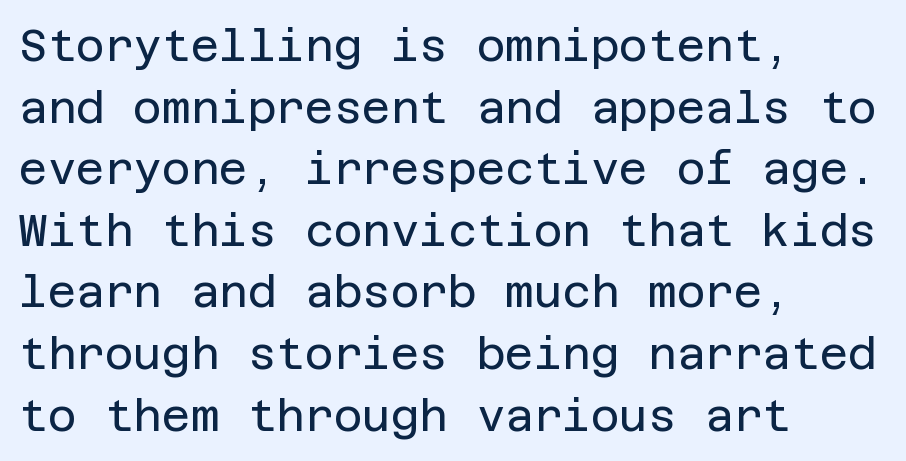
The image shows 44 px regular-weight sans-serif type, upright; set left-aligned, normal line spacing (1.4x), normal letter spacing, not underlined; low stroke contrast and a large x-height.
